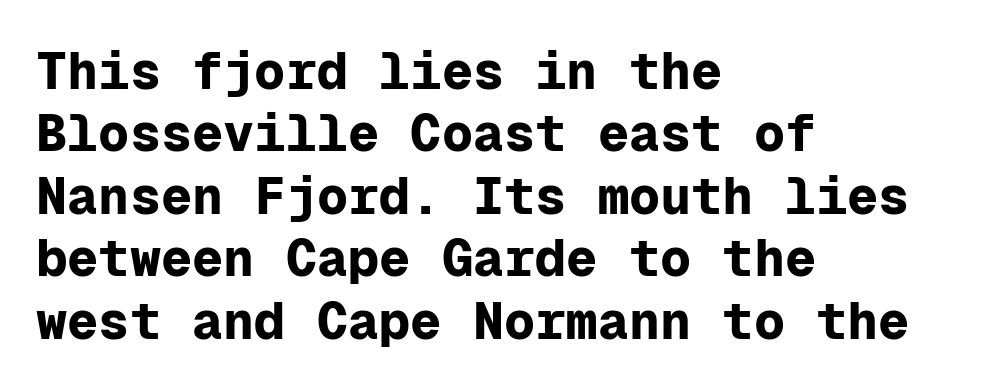
Q: Is the text bold? A: Yes.
Q: Is the text italic (slanted)? A: No, it is upright.
Q: Is the typeface a serif or a sans-serif typeface? A: Sans-serif.
Q: Is the text underlined? A: No.
Q: How is the paragraph aligned? A: Left-aligned.
Q: Is the spacing between letters normal or unusually wide? A: Normal.
Q: Width (condensed, normal, or wide)? A: Normal.
Q: Stroke contrast? A: Low.
Q: x-height? A: Medium.
Q: Monospaced? A: Yes.
